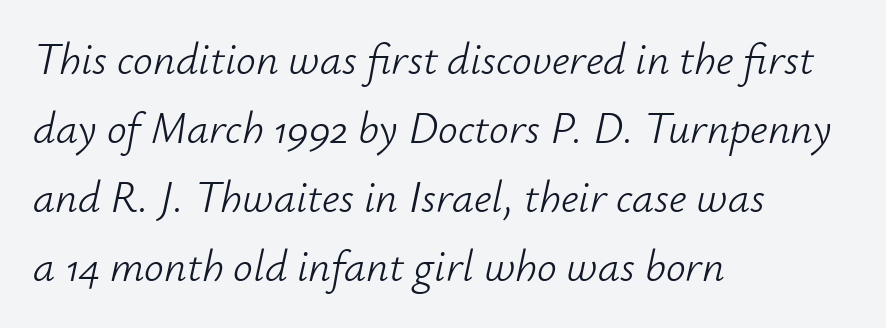
The paragraph shown leans on its left margin. The weight tops out at a normal text grade. The text carries the slant typical of an italic or oblique font. Caption: standard tracking, unaltered. Think of a printed novel: that variable character pitch is what you see here.
